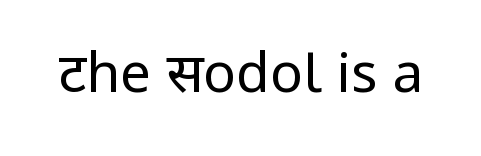
{"serif": "no", "italic": "no", "bold": "no", "weight": "regular", "width": "normal", "stroke_contrast": "low", "x_height": "medium", "monospaced": "no", "underline": "no", "letter_spacing": "normal", "letter_spacing_em": 0.0, "glyph_px": 55}
